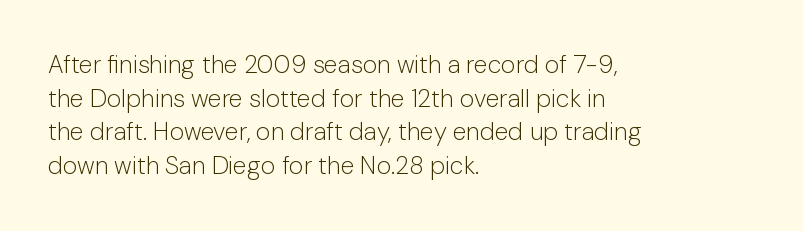
{"italic": "no", "bold": "no", "underline": "no", "align": "left", "line_spacing": "normal", "line_spacing_ratio": 1.35, "letter_spacing": "normal", "letter_spacing_em": 0.0, "glyph_px": 25}
